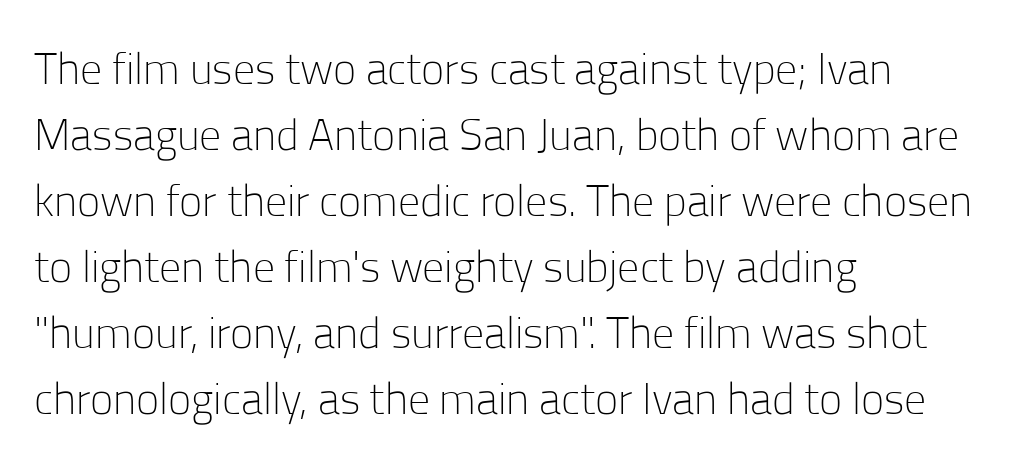
{"serif": "no", "italic": "no", "bold": "no", "weight": "light", "width": "normal", "stroke_contrast": "low", "x_height": "medium", "monospaced": "no", "underline": "no", "align": "left", "line_spacing": "normal", "line_spacing_ratio": 1.5, "letter_spacing": "normal", "letter_spacing_em": 0.0, "glyph_px": 44}
